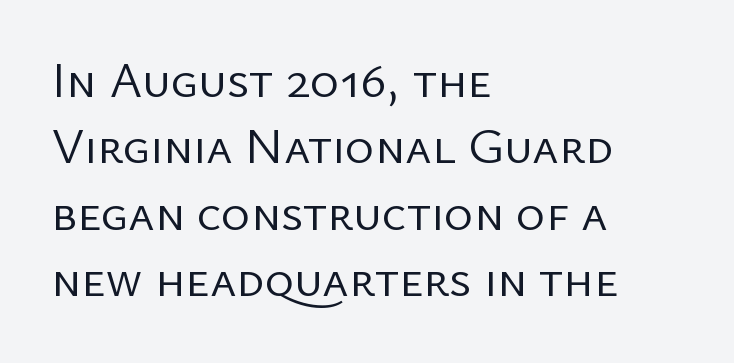
Q: Is the text bold? A: No.
Q: Is the text italic (slanted)? A: No, it is upright.
Q: Is the typeface a serif or a sans-serif typeface? A: Sans-serif.
Q: Is the text underlined? A: No.
Q: How is the paragraph aligned? A: Left-aligned.
Q: Is the spacing between letters normal or unusually wide? A: Normal.
Q: Is the spacing between lines tight, normal or loose? A: Normal.
Q: Width (condensed, normal, or wide)? A: Normal.
Q: Stroke contrast? A: Low.
Q: x-height? A: Medium.
Q: Monospaced? A: No.
